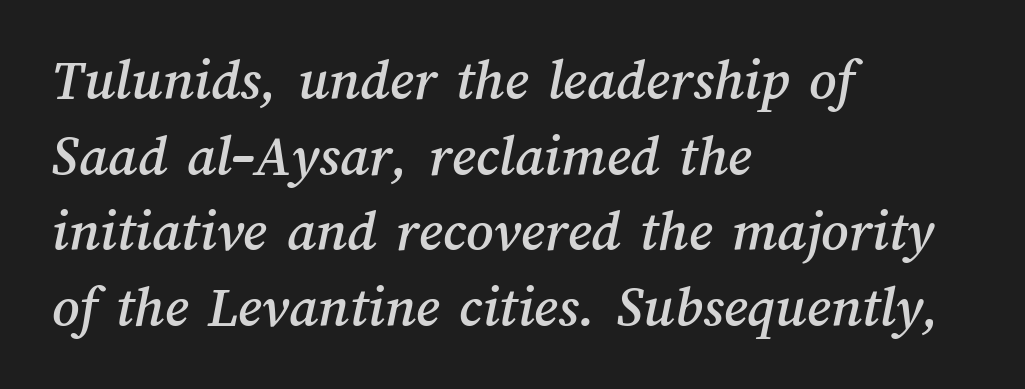
Think of a printed novel: that variable character pitch is what you see here. Each new line begins a customary step beneath the previous one. Has an underline been added? It has not. You could call the tracking neutral — neither tight nor loose.
